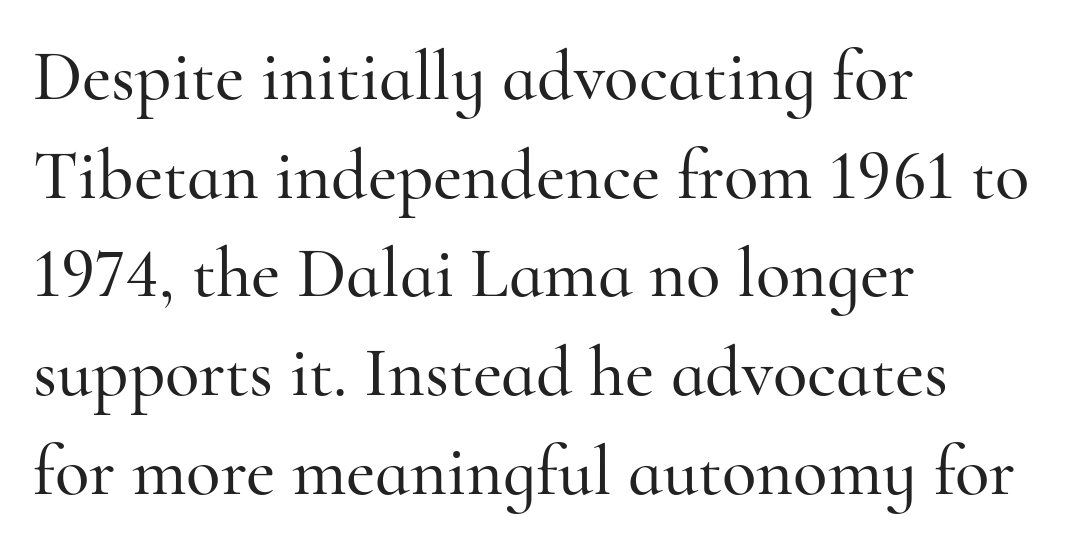
The image shows 71 px serif type, upright; set left-aligned, normal line spacing (1.39x), normal letter spacing, not underlined; high stroke contrast and a small x-height.
